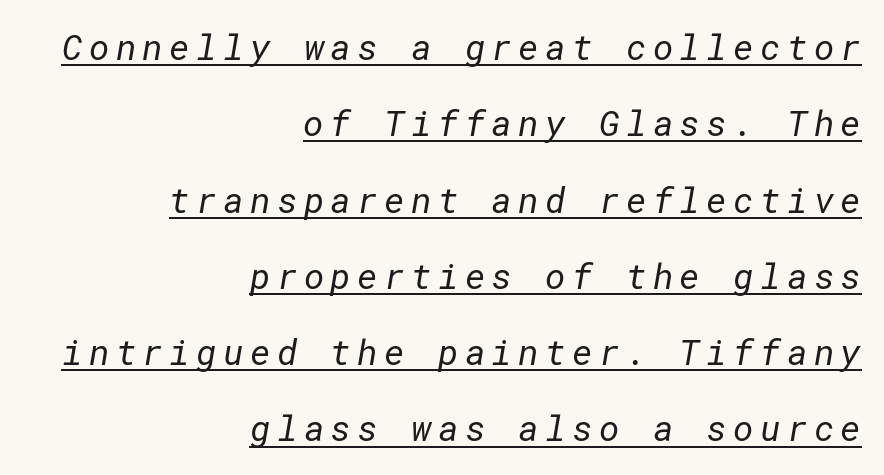
{"serif": "no", "bold": "no", "weight": "regular", "width": "normal", "stroke_contrast": "low", "x_height": "medium", "underline": "yes", "align": "right", "line_spacing": "loose", "line_spacing_ratio": 2.18, "glyph_px": 35}
